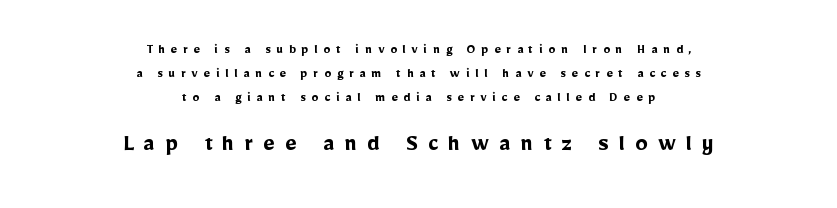
The image shows 25 px bold type, upright; set centered, normal line spacing (1.7x), unusually wide letter spacing (+0.41 em), not underlined; the second (bottom) block is 1.79x larger.
